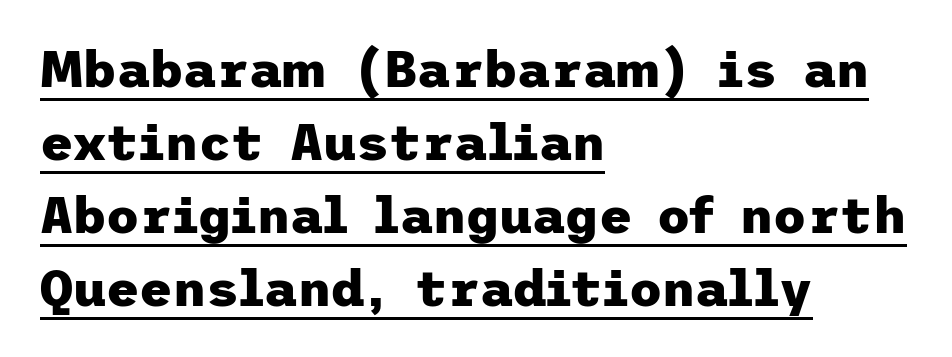
Q: Is the text bold? A: Yes.
Q: Is the text italic (slanted)? A: No, it is upright.
Q: Is the typeface a serif or a sans-serif typeface? A: Sans-serif.
Q: Is the text underlined? A: Yes.
Q: How is the paragraph aligned? A: Left-aligned.
Q: Is the spacing between letters normal or unusually wide? A: Normal.
Q: Is the spacing between lines tight, normal or loose? A: Normal.
Q: Width (condensed, normal, or wide)? A: Normal.
Q: Stroke contrast? A: Low.
Q: x-height? A: Medium.
